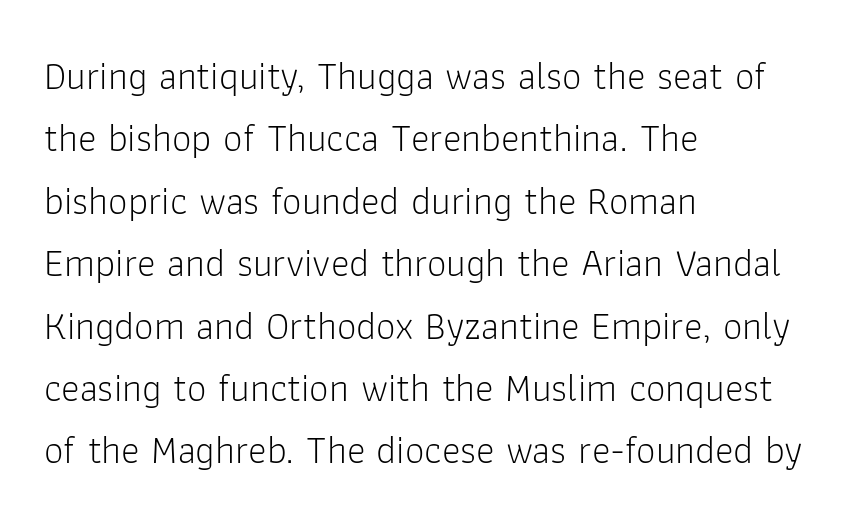
The image shows 39 px light sans-serif type, upright; set left-aligned, normal line spacing (1.6x), normal letter spacing, not underlined; low stroke contrast and a medium x-height.
